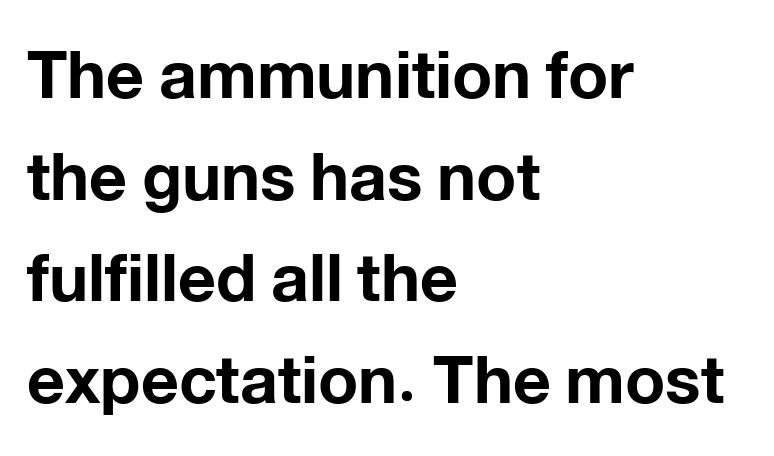
The axis of the letterforms is exactly vertical. These words are printed bold, with thick strokes throughout. Letterform terminals end flat and unadorned throughout the passage. How are the letters spaced? Ordinarily, with no added tracking.
